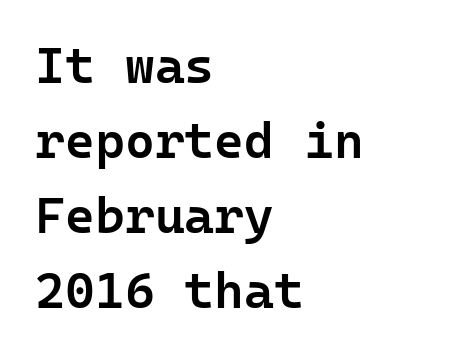
{"serif": "no", "italic": "no", "bold": "semi", "weight": "semibold", "width": "normal", "stroke_contrast": "low", "x_height": "medium", "underline": "no", "align": "left", "line_spacing": "normal", "line_spacing_ratio": 1.47, "letter_spacing": "normal", "letter_spacing_em": 0.0, "glyph_px": 51}
